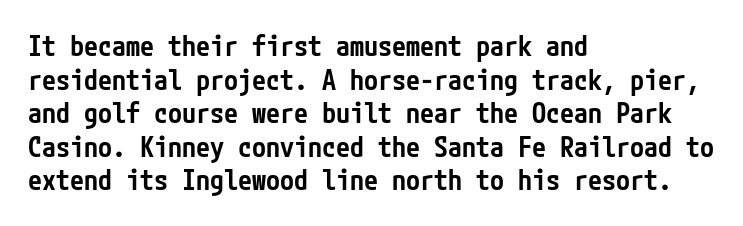
{"serif": "no", "italic": "no", "bold": "semi", "weight": "semibold", "width": "condensed", "stroke_contrast": "low", "x_height": "medium", "underline": "no", "align": "left", "line_spacing_ratio": 1.2, "letter_spacing": "normal", "letter_spacing_em": 0.0, "glyph_px": 28}
